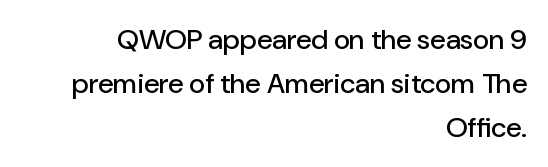
Q: Is the text italic (slanted)? A: No, it is upright.
Q: Is the typeface a serif or a sans-serif typeface? A: Sans-serif.
Q: Is the text underlined? A: No.
Q: How is the paragraph aligned? A: Right-aligned.
Q: Is the spacing between letters normal or unusually wide? A: Normal.
Q: Is the spacing between lines tight, normal or loose? A: Normal.
Q: Width (condensed, normal, or wide)? A: Normal.
Q: Stroke contrast? A: Low.
Q: x-height? A: Medium.
Q: Monospaced? A: No.
